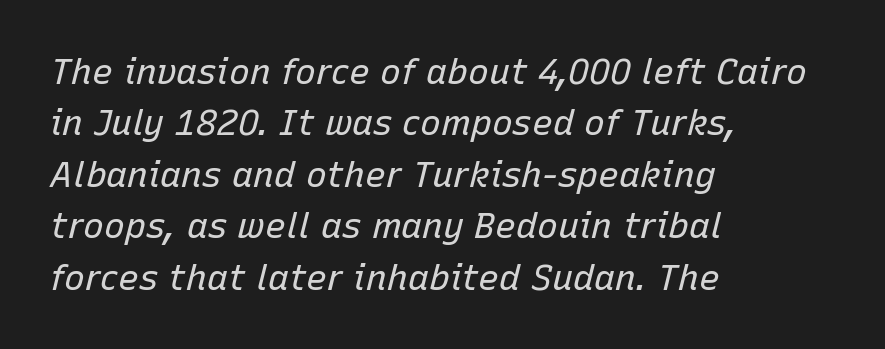
Q: Is the text bold? A: No.
Q: Is the text italic (slanted)? A: Yes, it leans right by about 15 degrees.
Q: Is the text underlined? A: No.
Q: How is the paragraph aligned? A: Left-aligned.
Q: Is the spacing between letters normal or unusually wide? A: Normal.
Q: Is the spacing between lines tight, normal or loose? A: Normal.
Q: Width (condensed, normal, or wide)? A: Normal.
Q: Stroke contrast? A: Low.
Q: x-height? A: Medium.
Q: Monospaced? A: No.
